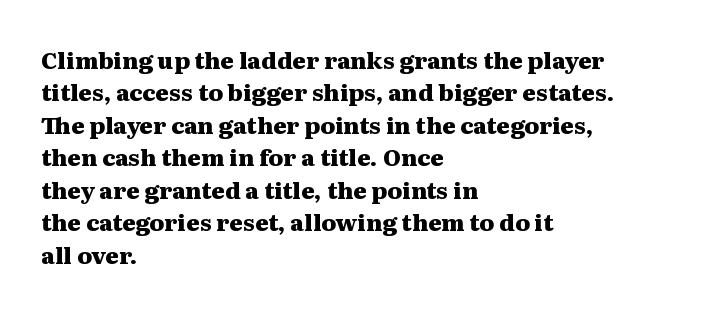
The space directly below the letters is spotless. A dark, heavy texture on the line: the type is bold. Every row of glyphs begins at an identical x-position on the left. Posture: vertical.
